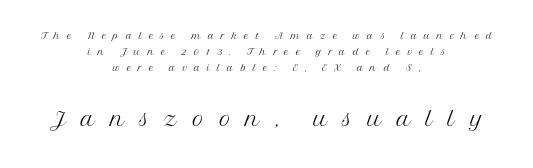
Q: Is the text bold? A: No.
Q: Is the text italic (slanted)? A: Yes.
Q: Is the typeface a serif or a sans-serif typeface? A: Serif.
Q: Is the text underlined? A: No.
Q: How is the paragraph aligned? A: Centered.
Q: Is the spacing between letters normal or unusually wide? A: Unusually wide.
Q: Which block of text is set in a larger size, the first (top) or the second (bottom)? A: The second (bottom) one.
Q: Width (condensed, normal, or wide)? A: Normal.
Q: Stroke contrast? A: Medium.
Q: x-height? A: Medium.
Q: Monospaced? A: No.
